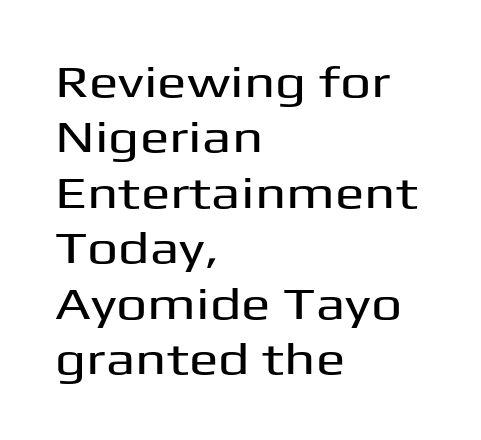
The image shows 44 px wide sans-serif type, upright; set left-aligned, normal line spacing (1.26x), normal letter spacing, not underlined; medium stroke contrast and a medium x-height.
